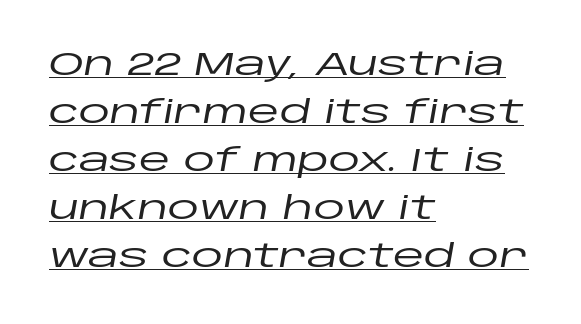
Observe the lean: these are italic letterforms. Tracking here is standard; glyphs follow each other at the usual distance. Caption: multi-line text, flush left, ragged right. Emphasis is given by a line drawn under the lettering.
